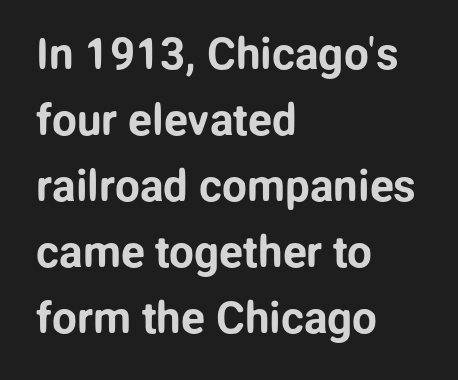
The image shows 44 px sans-serif type, upright; set left-aligned, normal line spacing (1.5x), normal letter spacing, not underlined; low stroke contrast and a medium x-height.
